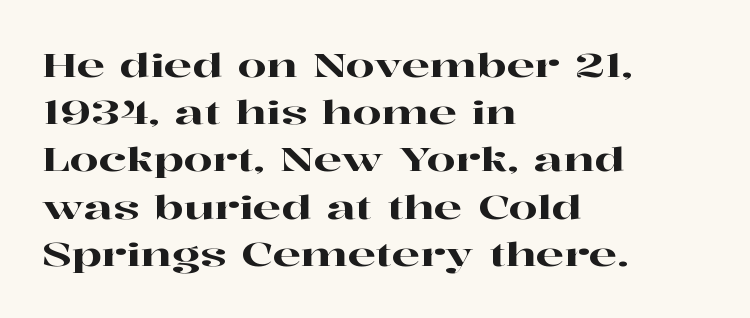
Q: Is the text italic (slanted)? A: No, it is upright.
Q: Is the typeface a serif or a sans-serif typeface? A: Serif.
Q: Is the text underlined? A: No.
Q: How is the paragraph aligned? A: Left-aligned.
Q: Is the spacing between letters normal or unusually wide? A: Normal.
Q: Is the spacing between lines tight, normal or loose? A: Normal.
Q: Width (condensed, normal, or wide)? A: Wide.
Q: Stroke contrast? A: High.
Q: x-height? A: Medium.
Q: Monospaced? A: No.
